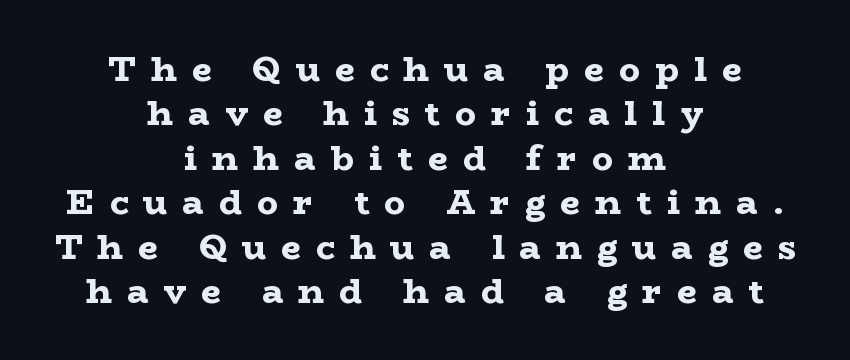
{"serif": "yes", "italic": "no", "bold": "yes", "weight": "bold", "width": "wide", "stroke_contrast": "low", "x_height": "medium", "monospaced": "no", "underline": "no", "align": "center", "line_spacing": "normal", "line_spacing_ratio": 1.27, "letter_spacing": "wide", "letter_spacing_em": 0.43, "glyph_px": 35}
